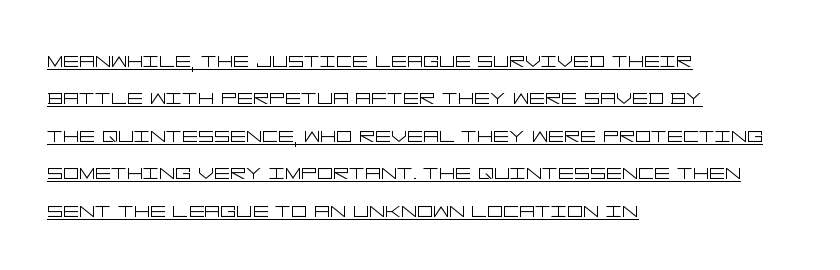
The image shows 25 px text type, upright; set left-aligned, normal line spacing (1.5x), normal letter spacing, underlined.
